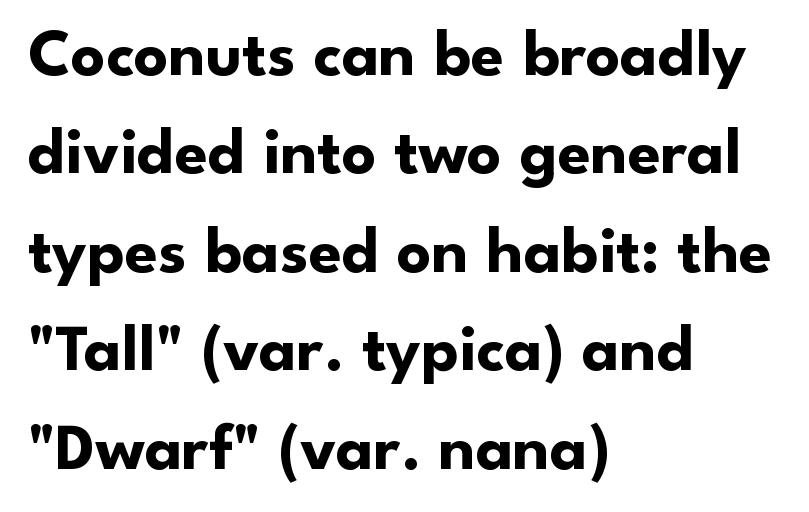
The image shows 67 px bold sans-serif type, upright; set left-aligned, normal line spacing (1.47x), normal letter spacing, not underlined; low stroke contrast and a small x-height.
